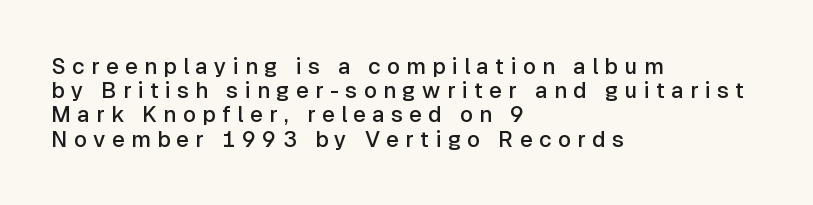
{"italic": "no", "bold": "semi", "underline": "no", "align": "left", "line_spacing": "tight", "line_spacing_ratio": 1.1, "letter_spacing": "wide", "letter_spacing_em": 0.29, "glyph_px": 22}
